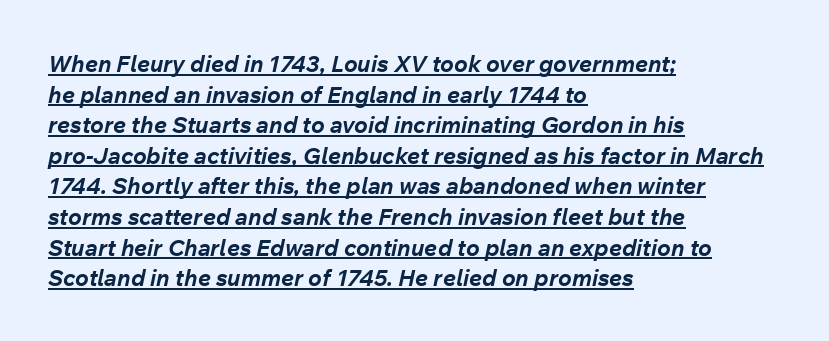
Q: Is the text bold? A: Yes.
Q: Is the text italic (slanted)? A: Yes, it leans right by about 12 degrees.
Q: Is the text underlined? A: Yes.
Q: How is the paragraph aligned? A: Left-aligned.
Q: Is the spacing between letters normal or unusually wide? A: Normal.
Q: Is the spacing between lines tight, normal or loose? A: Normal.
